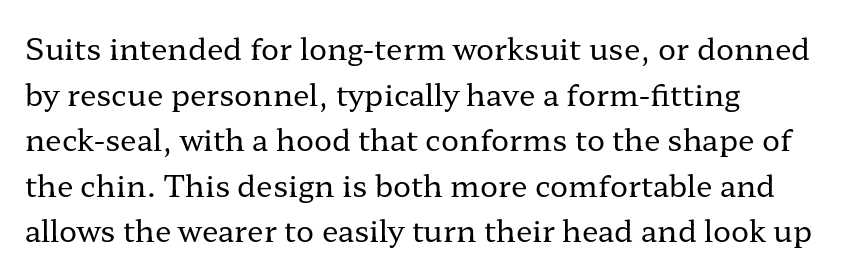
The image shows 30 px regular-weight, wide serif type, upright; set left-aligned, normal line spacing (1.52x), normal letter spacing, not underlined; low stroke contrast and a medium x-height.
